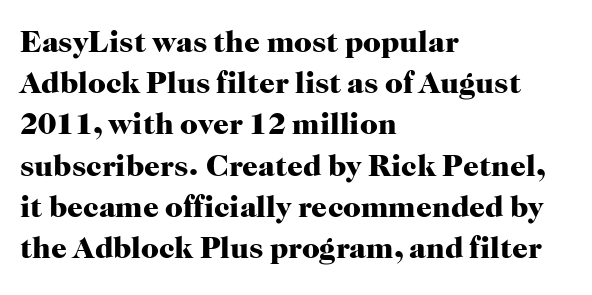
The image shows 31 px heavy serif type, upright; set left-aligned, normal line spacing (1.33x), normal letter spacing, not underlined; high stroke contrast and a medium x-height.
